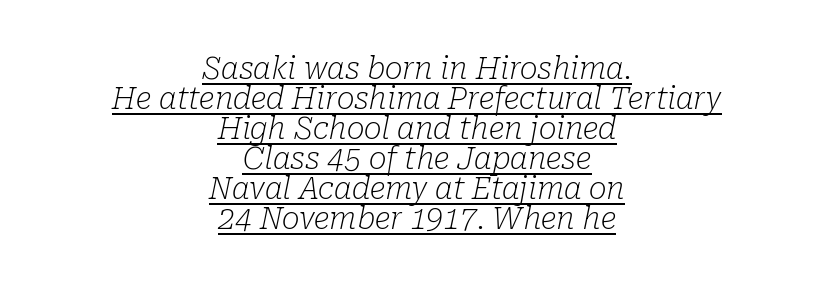
Q: Is the text bold? A: No.
Q: Is the text italic (slanted)? A: Yes, it leans right by about 10 degrees.
Q: Is the typeface a serif or a sans-serif typeface? A: Serif.
Q: Is the text underlined? A: Yes.
Q: How is the paragraph aligned? A: Centered.
Q: Is the spacing between letters normal or unusually wide? A: Normal.
Q: Is the spacing between lines tight, normal or loose? A: Tight.
Q: Width (condensed, normal, or wide)? A: Normal.
Q: Stroke contrast? A: Low.
Q: x-height? A: Medium.
Q: Monospaced? A: No.
